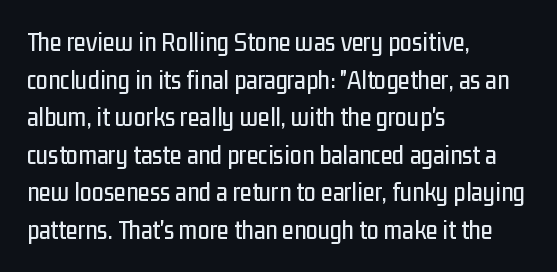
Q: Is the text italic (slanted)? A: No, it is upright.
Q: Is the text underlined? A: No.
Q: How is the paragraph aligned? A: Left-aligned.
Q: Is the spacing between letters normal or unusually wide? A: Normal.
Q: Is the spacing between lines tight, normal or loose? A: Normal.
